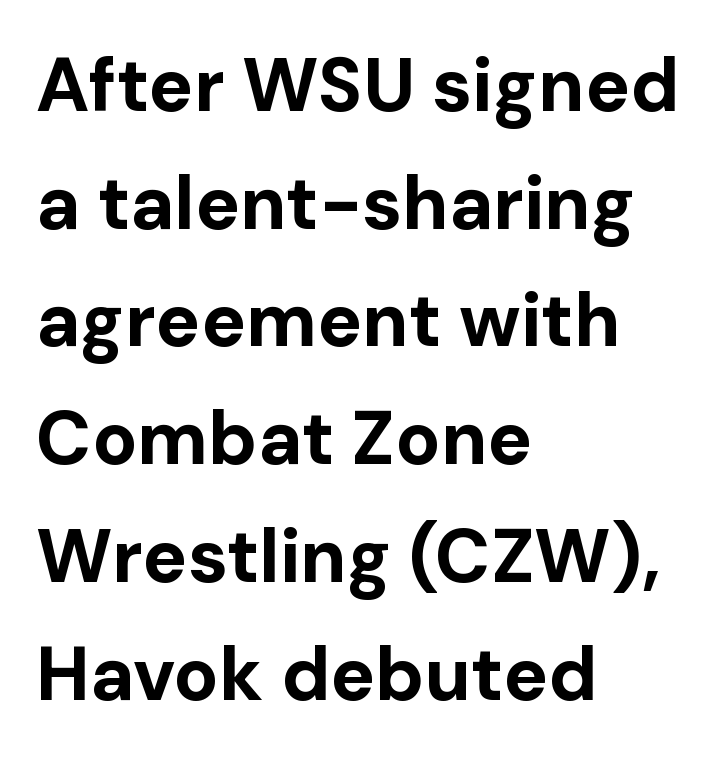
Q: Is the text bold? A: Yes.
Q: Is the text italic (slanted)? A: No, it is upright.
Q: Is the typeface a serif or a sans-serif typeface? A: Sans-serif.
Q: Is the text underlined? A: No.
Q: How is the paragraph aligned? A: Left-aligned.
Q: Is the spacing between letters normal or unusually wide? A: Normal.
Q: Is the spacing between lines tight, normal or loose? A: Normal.
Q: Width (condensed, normal, or wide)? A: Normal.
Q: Stroke contrast? A: Low.
Q: x-height? A: Medium.
Q: Monospaced? A: No.
